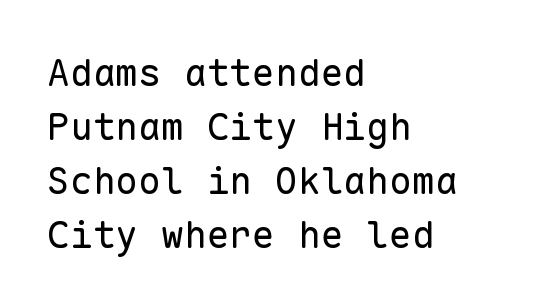
Q: Is the text bold? A: No.
Q: Is the text italic (slanted)? A: No, it is upright.
Q: Is the typeface a serif or a sans-serif typeface? A: Sans-serif.
Q: Is the text underlined? A: No.
Q: How is the paragraph aligned? A: Left-aligned.
Q: Is the spacing between letters normal or unusually wide? A: Normal.
Q: Is the spacing between lines tight, normal or loose? A: Normal.
Q: Width (condensed, normal, or wide)? A: Normal.
Q: Stroke contrast? A: Low.
Q: x-height? A: Medium.
Q: Monospaced? A: Yes.
